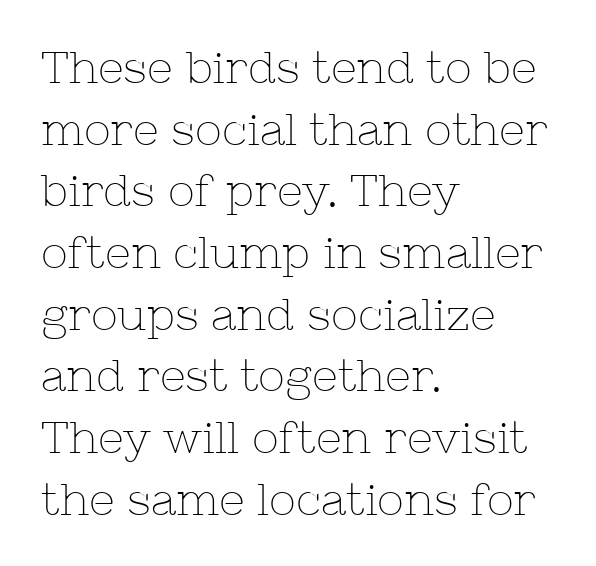
Notice how descenders clear the ascenders below comfortably — that's standard leading. The passage is arranged the way most books set body copy — flush left. Quick note: not italic, upright. Serifs: yes, visible at the terminals of the letterforms.
